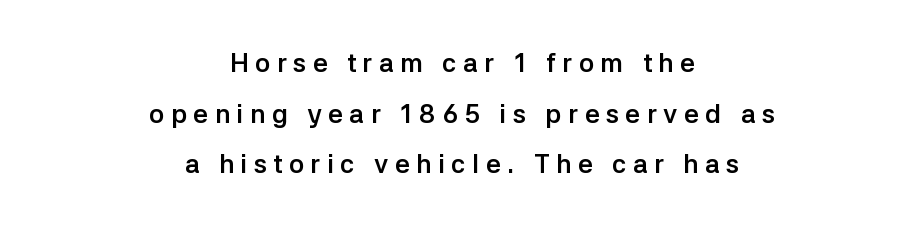
The image shows 26 px bold type, upright; set centered, loose line spacing (1.95x), unusually wide letter spacing (+0.25 em), not underlined.
